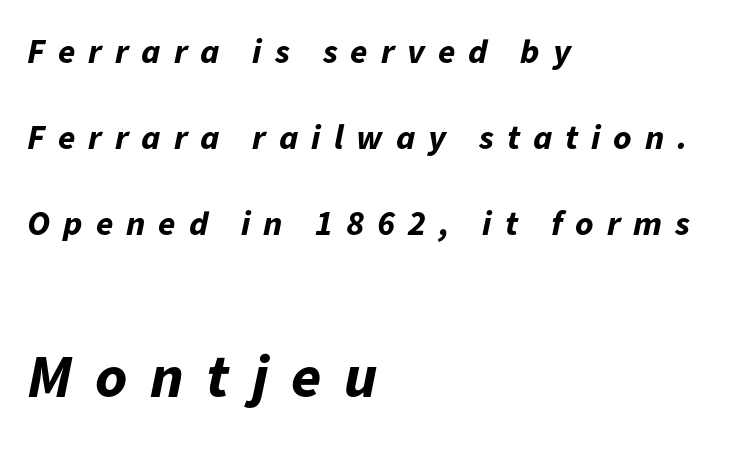
The ragged edge is on the right, which tells us the setting is flush left. Here the second block reads like a headline and the first like body copy. Short note: letters widely spaced. A full-strength bold gives these letters their thick strokes. Descenders are the only things crossing below the line.
